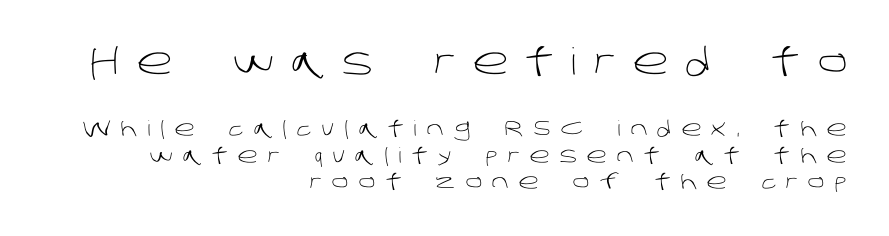
Is the type heavy? It reads as light-to-regular instead. Every row of glyphs terminates at an identical x-position on the right. You get the large type first, then a drop to smaller type. Varying glyph widths throughout — classic text-font behaviour. The rendering shows plain stroke endings on the letterforms — a sans-serif design.
